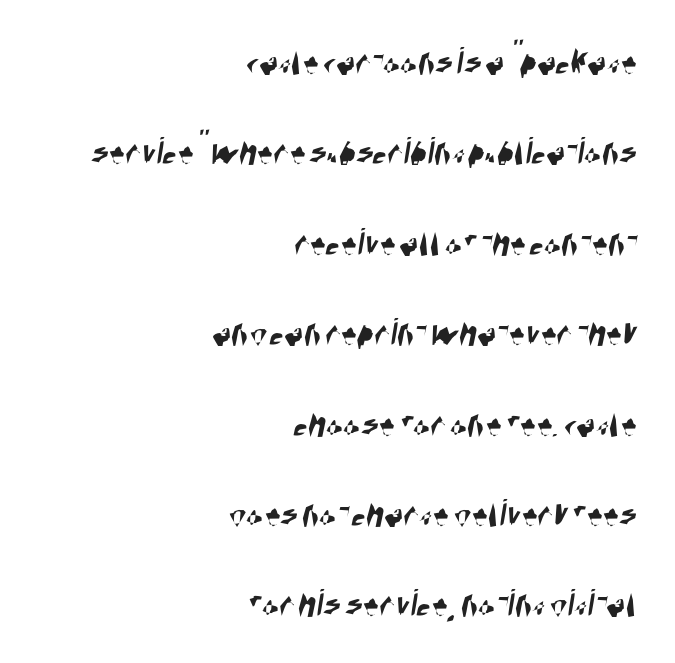
{"serif": "no", "width": "condensed", "stroke_contrast": "high", "x_height": "large", "monospaced": "no", "underline": "no", "align": "right", "line_spacing": "loose", "line_spacing_ratio": 2.26, "letter_spacing": "normal", "letter_spacing_em": 0.0, "glyph_px": 40}
